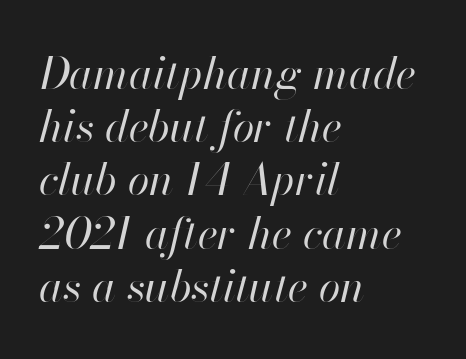
{"italic": "yes", "lean": "right", "slant_degrees": 13, "bold": "no", "weight": "regular", "width": "normal", "stroke_contrast": "high", "x_height": "small", "monospaced": "no", "underline": "no", "align": "left", "line_spacing_ratio": 1.21, "letter_spacing": "normal", "letter_spacing_em": 0.0, "glyph_px": 44}
